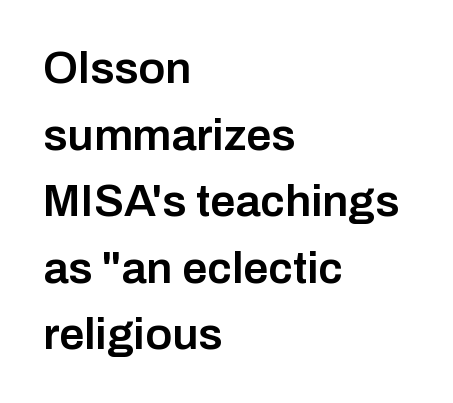
Layout note: lines flush left. Serif or sans? Sans — the stroke terminals are bare. The typesetting leans somewhat heavy: a semibold. The vertical gap from one line to the next is medium. Clear beneath every line of the passage.
